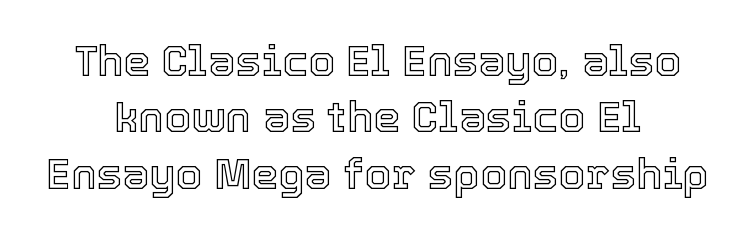
Q: Is the text italic (slanted)? A: No, it is upright.
Q: Is the text underlined? A: No.
Q: How is the paragraph aligned? A: Centered.
Q: Is the spacing between letters normal or unusually wide? A: Normal.
Q: Is the spacing between lines tight, normal or loose? A: Normal.
Q: Width (condensed, normal, or wide)? A: Normal.
Q: x-height? A: Medium.
Q: Monospaced? A: No.
